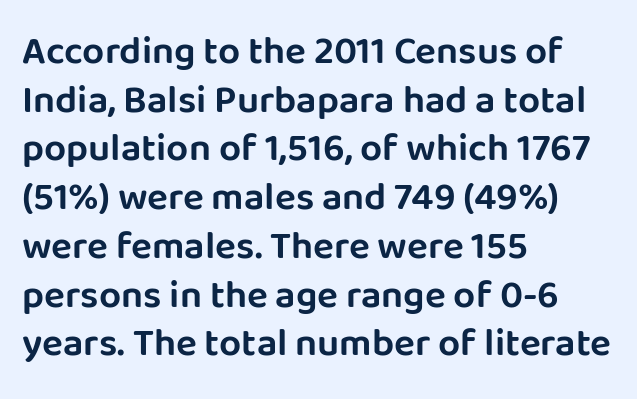
Q: Is the text italic (slanted)? A: No, it is upright.
Q: Is the typeface a serif or a sans-serif typeface? A: Sans-serif.
Q: Is the text underlined? A: No.
Q: How is the paragraph aligned? A: Left-aligned.
Q: Is the spacing between letters normal or unusually wide? A: Normal.
Q: Is the spacing between lines tight, normal or loose? A: Normal.
Q: Width (condensed, normal, or wide)? A: Normal.
Q: Stroke contrast? A: Low.
Q: x-height? A: Large.
Q: Monospaced? A: No.
